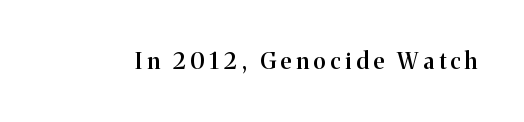
Q: Is the text bold? A: Semi-bold.
Q: Is the text italic (slanted)? A: No, it is upright.
Q: Is the text underlined? A: No.
Q: Is the spacing between letters normal or unusually wide? A: Unusually wide.
